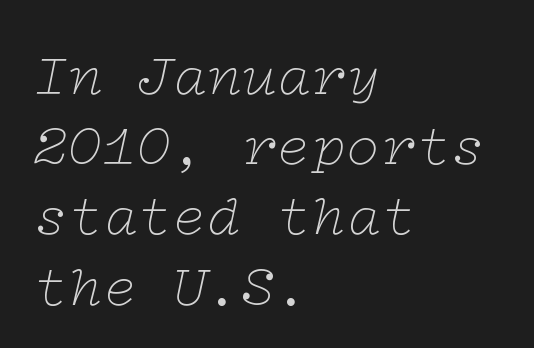
This is oblique type, the kind used for emphasis or titles. Tracking here is standard; glyphs follow each other at the usual distance. Caption: face not bold, strokes unweighted. No word sits above an underline. Reading down the block, your eye returns to a fixed left position each line. You can tell from the footed stems that serif type was used.
